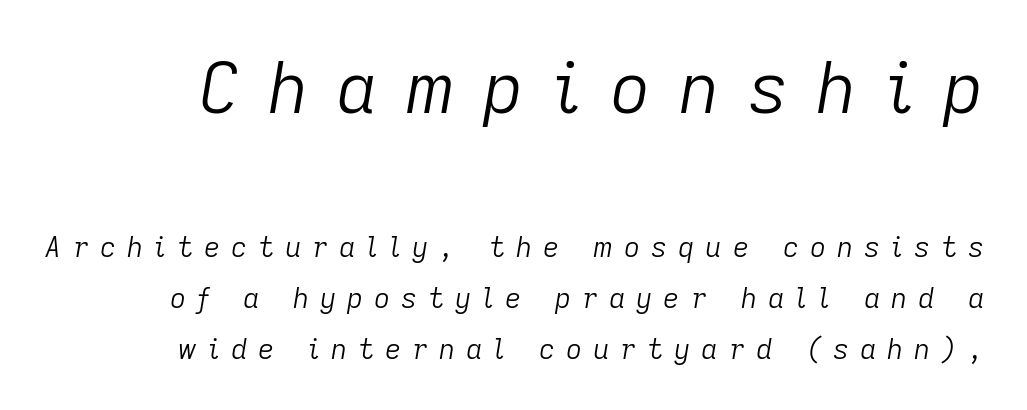
Q: Is the text bold? A: No.
Q: Is the text italic (slanted)? A: Yes, it leans right by about 9 degrees.
Q: Is the text underlined? A: No.
Q: Is the spacing between letters normal or unusually wide? A: Unusually wide.
Q: Which block of text is set in a larger size, the first (top) or the second (bottom)? A: The first (top) one.
Q: Width (condensed, normal, or wide)? A: Normal.
Q: Stroke contrast? A: Low.
Q: x-height? A: Medium.
Q: Monospaced? A: No.
